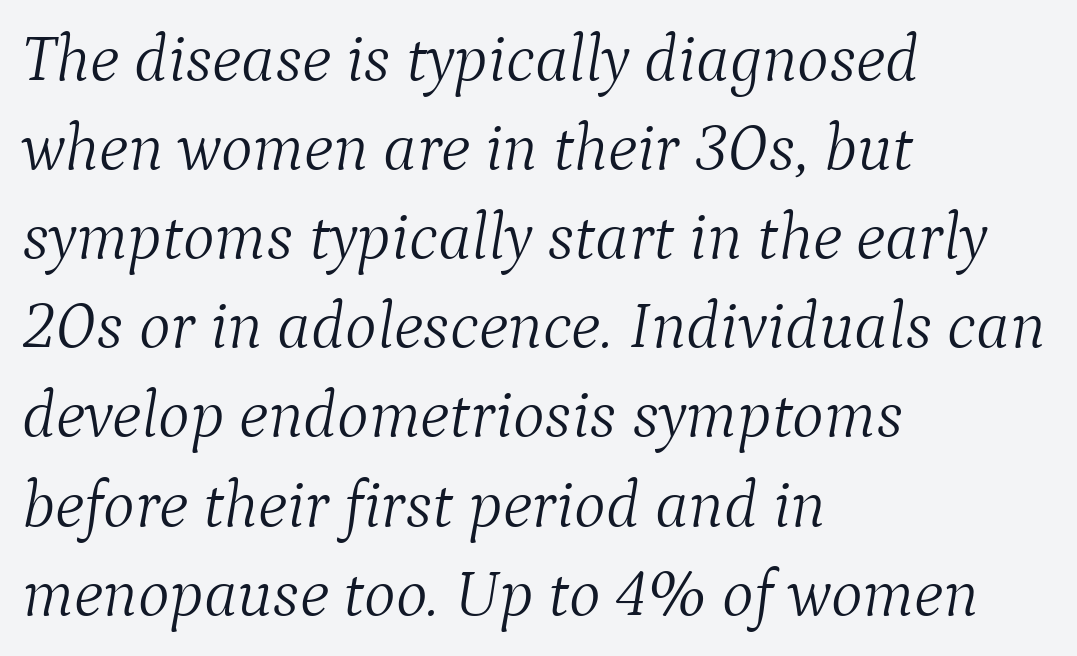
{"serif": "yes", "italic": "yes", "lean": "right", "slant_degrees": 9, "bold": "no", "weight": "light", "width": "normal", "stroke_contrast": "medium", "x_height": "medium", "monospaced": "no", "underline": "no", "align": "left", "line_spacing": "normal", "line_spacing_ratio": 1.33, "letter_spacing": "normal", "letter_spacing_em": 0.0, "glyph_px": 67}
